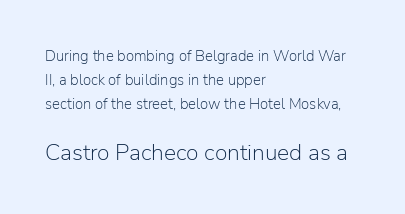
{"italic": "no", "bold": "no", "underline": "no", "align": "left", "line_spacing": "normal", "line_spacing_ratio": 1.61, "letter_spacing": "normal", "letter_spacing_em": 0.0, "larger_block": "second", "size_ratio": 1.53, "glyph_px": 23}
